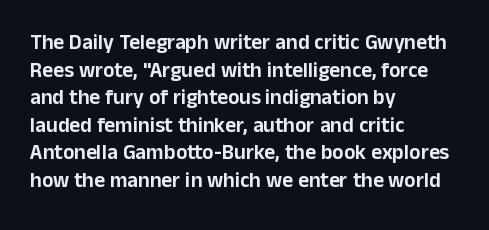
Q: Is the text italic (slanted)? A: No, it is upright.
Q: Is the text underlined? A: No.
Q: How is the paragraph aligned? A: Left-aligned.
Q: Is the spacing between letters normal or unusually wide? A: Normal.
Q: Is the spacing between lines tight, normal or loose? A: Normal.
